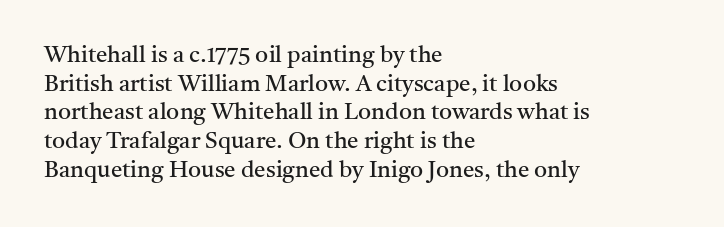
The image shows 23 px text type, upright; set left-aligned, normal line spacing (1.25x), normal letter spacing, not underlined.
